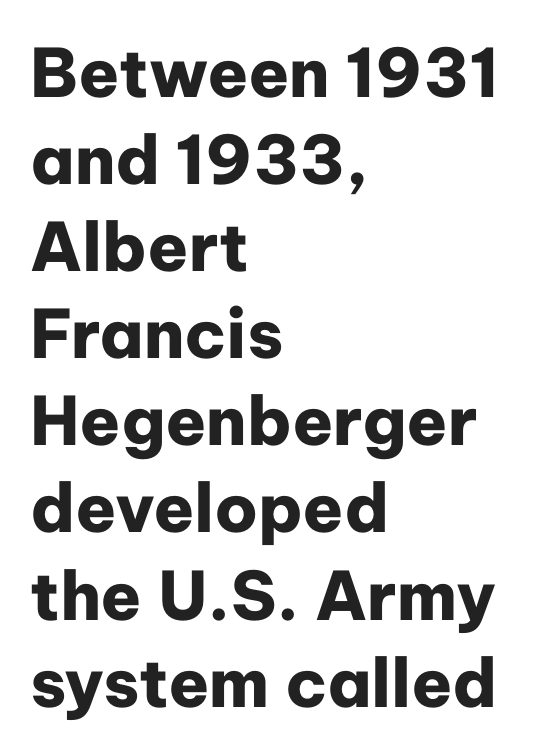
The image shows 67 px heavy sans-serif type, upright; set left-aligned, normal line spacing (1.3x), normal letter spacing, not underlined; low stroke contrast and a medium x-height.
